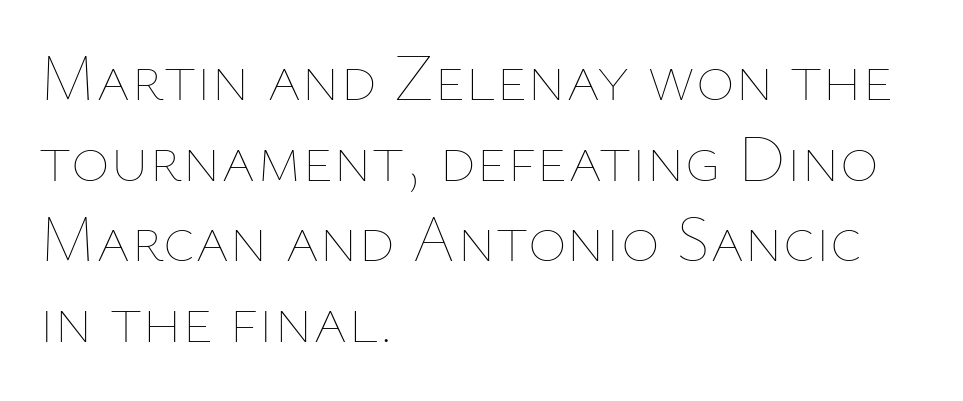
The image shows 66 px thin type, upright; set left-aligned, line spacing 1.22x, normal letter spacing, not underlined; low stroke contrast and a medium x-height.
